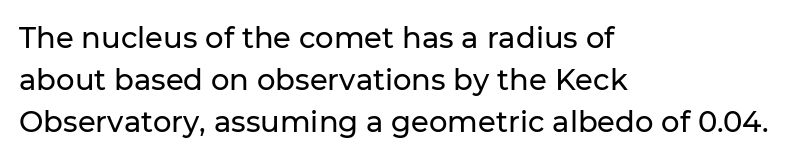
Q: Is the text italic (slanted)? A: No, it is upright.
Q: Is the typeface a serif or a sans-serif typeface? A: Sans-serif.
Q: Is the text underlined? A: No.
Q: How is the paragraph aligned? A: Left-aligned.
Q: Is the spacing between letters normal or unusually wide? A: Normal.
Q: Is the spacing between lines tight, normal or loose? A: Normal.
Q: Width (condensed, normal, or wide)? A: Normal.
Q: Stroke contrast? A: Low.
Q: x-height? A: Medium.
Q: Monospaced? A: No.
